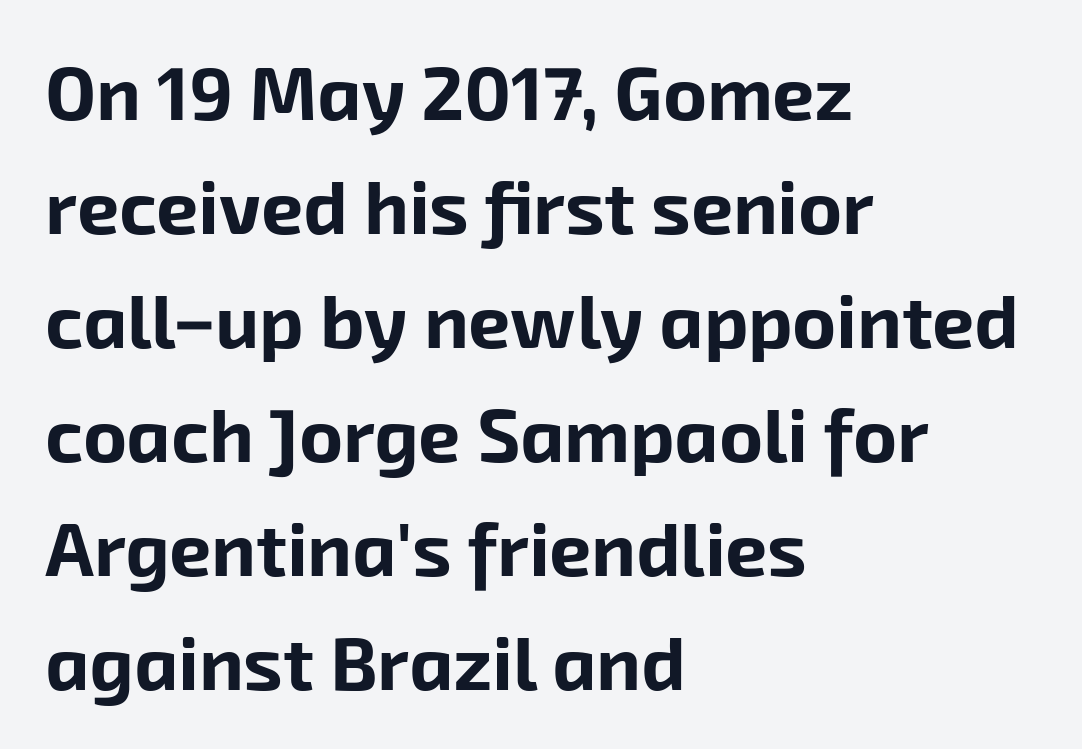
{"serif": "no", "bold": "yes", "weight": "bold", "width": "normal", "stroke_contrast": "low", "x_height": "medium", "monospaced": "no", "underline": "no", "align": "left", "line_spacing": "normal", "line_spacing_ratio": 1.52, "letter_spacing": "normal", "letter_spacing_em": 0.0, "glyph_px": 75}
